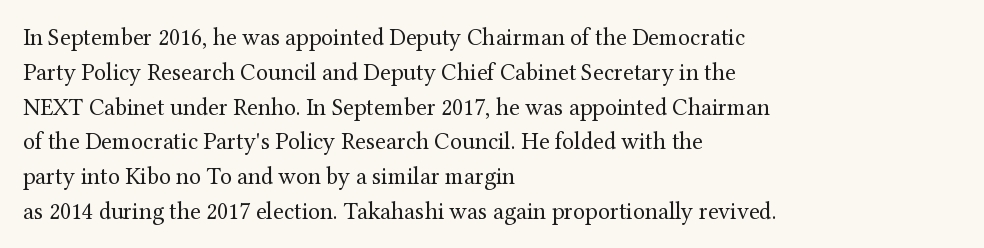
Summary of weight: not heavy and not bold. The passage shown stacks its lines at a standard gap. Upright lettering throughout. Tracking value appears to be zero — textbook default spacing.
